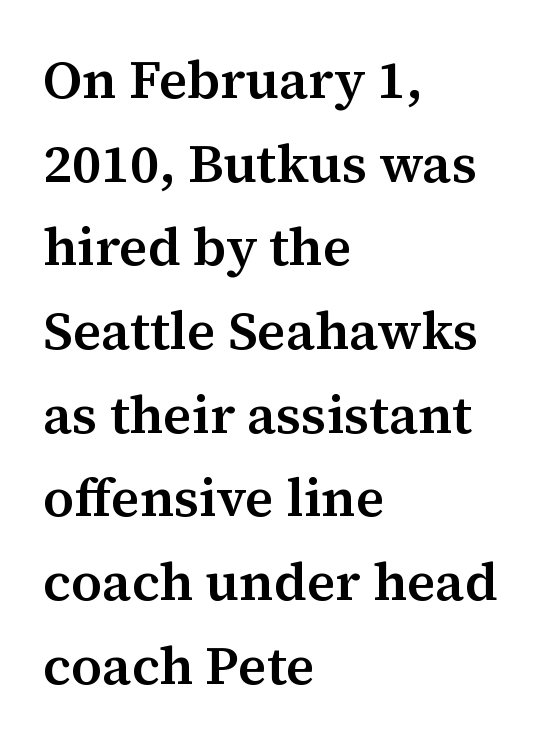
{"serif": "yes", "italic": "no", "bold": "semi", "weight": "semibold", "width": "normal", "stroke_contrast": "medium", "x_height": "medium", "monospaced": "no", "underline": "no", "align": "left", "line_spacing": "normal", "line_spacing_ratio": 1.55, "letter_spacing": "normal", "letter_spacing_em": 0.0, "glyph_px": 54}
